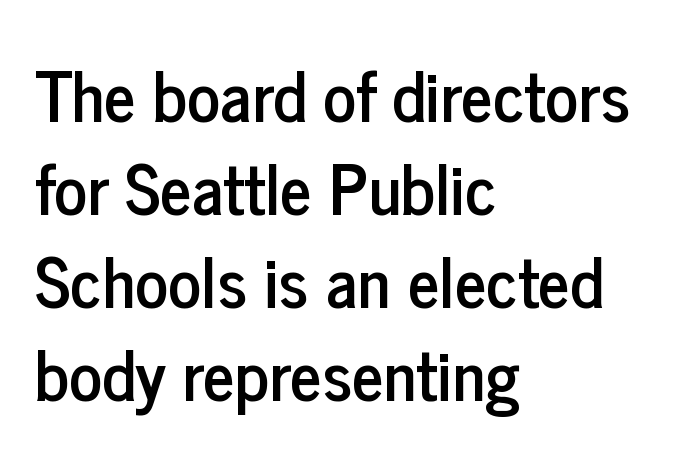
{"serif": "no", "italic": "no", "width": "condensed", "stroke_contrast": "low", "x_height": "medium", "monospaced": "no", "underline": "no", "align": "left", "line_spacing": "normal", "line_spacing_ratio": 1.35, "letter_spacing": "normal", "letter_spacing_em": 0.0, "glyph_px": 69}
